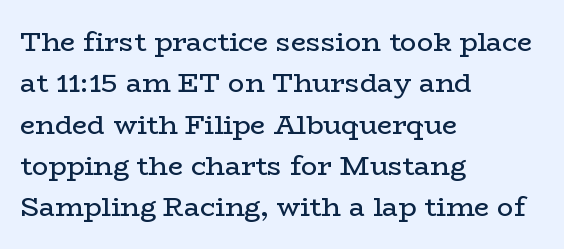
In terms of leading, this rendering sits right in the middle. The lettering stays uniformly vertical, giving the passage a roman look. Decoration check: the copy has no underline. The passage shown is not bold in any degree. How are the letters spaced? Ordinarily, with no added tracking.
